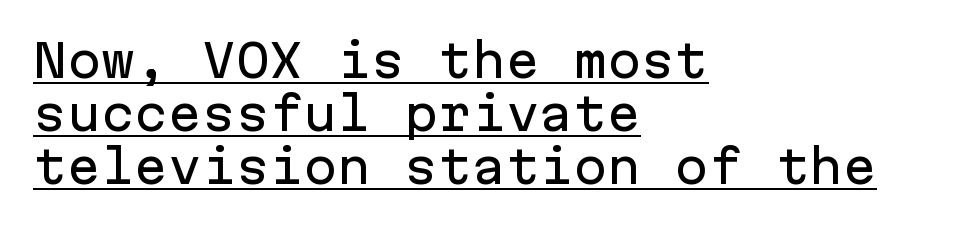
{"serif": "no", "italic": "no", "width": "normal", "stroke_contrast": "low", "x_height": "medium", "monospaced": "yes", "underline": "yes", "align": "left", "line_spacing_ratio": 1.18, "letter_spacing": "normal", "letter_spacing_em": 0.0, "glyph_px": 45}
